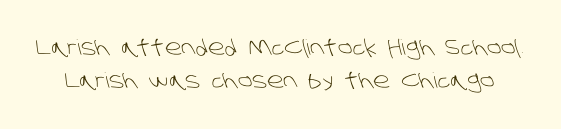
{"bold": "no", "underline": "no", "line_spacing": "normal", "line_spacing_ratio": 1.56, "letter_spacing": "normal", "letter_spacing_em": 0.0, "glyph_px": 21}
